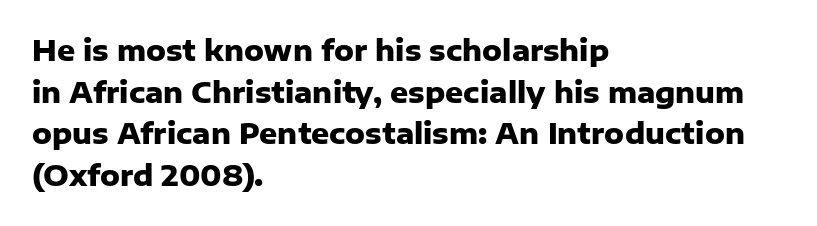
Layout note: lines flush left. Underline: absent. Does the lettering tilt? It doesn't — this is upright. The letters are bold, with thick, heavy strokes. Quick note: interline space is typical. The text was rendered using a sans face with plain stroke endings.
